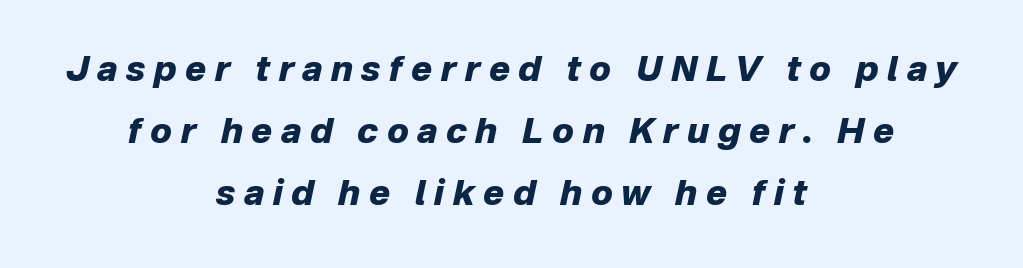
{"italic": "yes", "lean": "right", "slant_degrees": 12, "bold": "yes", "weight": "heavy", "width": "normal", "stroke_contrast": "low", "x_height": "medium", "monospaced": "no", "underline": "no", "align": "center", "line_spacing_ratio": 1.77, "letter_spacing": "wide", "letter_spacing_em": 0.24, "glyph_px": 35}
